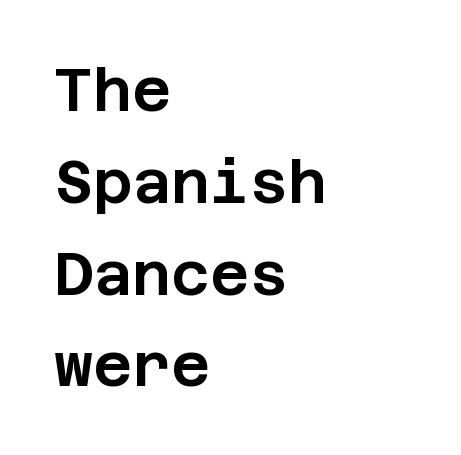
Q: Is the text italic (slanted)? A: No, it is upright.
Q: Is the typeface a serif or a sans-serif typeface? A: Sans-serif.
Q: Is the text underlined? A: No.
Q: How is the paragraph aligned? A: Left-aligned.
Q: Is the spacing between letters normal or unusually wide? A: Normal.
Q: Is the spacing between lines tight, normal or loose? A: Normal.
Q: Width (condensed, normal, or wide)? A: Normal.
Q: Stroke contrast? A: Low.
Q: x-height? A: Large.
